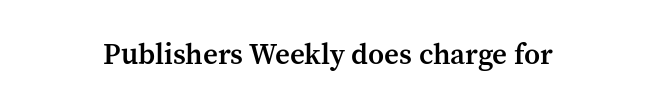
Unlike italic type, these characters show no tilt at all. Between one letter and the next there's only the usual sliver of space. The passage shown is typeset with a serif family. The letters advance in unequal steps, a hallmark of proportional type.
